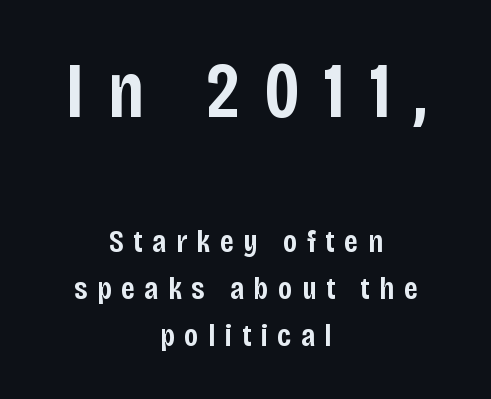
{"serif": "no", "italic": "no", "bold": "semi", "weight": "semibold", "width": "condensed", "stroke_contrast": "low", "x_height": "large", "monospaced": "no", "underline": "no", "align": "center", "line_spacing": "normal", "line_spacing_ratio": 1.47, "letter_spacing": "wide", "letter_spacing_em": 0.3, "larger_block": "first", "size_ratio": 2.47, "glyph_px": 79}
